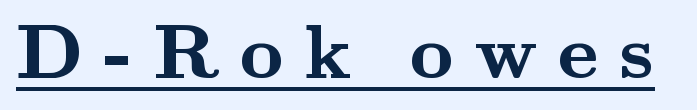
Looks like regular typesetting: each glyph gets only the width it needs. Type style note: has serifs. Caption: lettering with a line underneath. Tracking here is generous; glyphs stand well apart from one another. Stroke thickness is high; the sample reads as a true bold. A roman cut, with each character standing at attention.
